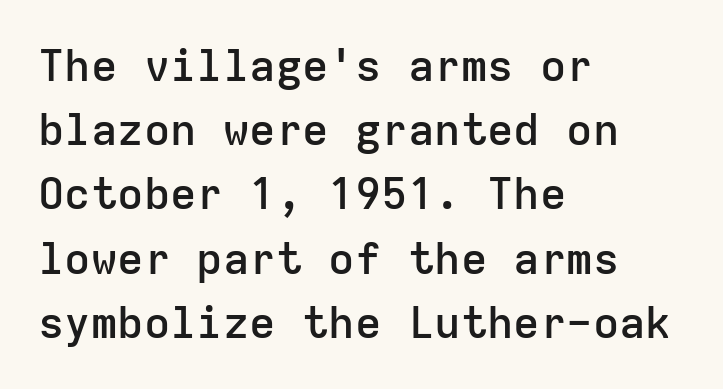
The image shows 44 px semibold sans-serif type, upright, monospaced; set left-aligned, normal line spacing (1.46x), normal letter spacing, not underlined; low stroke contrast and a medium x-height.
